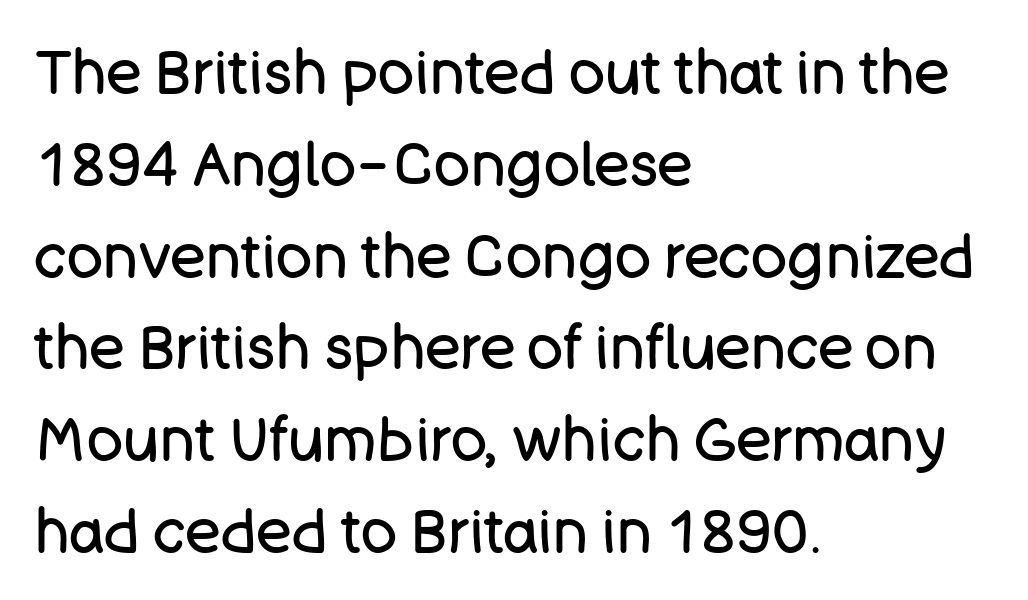
You can tell from the bare stems that sans-serif type was used. Compared with typical paragraphs, the rows here are spaced about the same. The specimen reads as upright at a glance. A student would call this left alignment; a typographer would say flush left, rag right.
